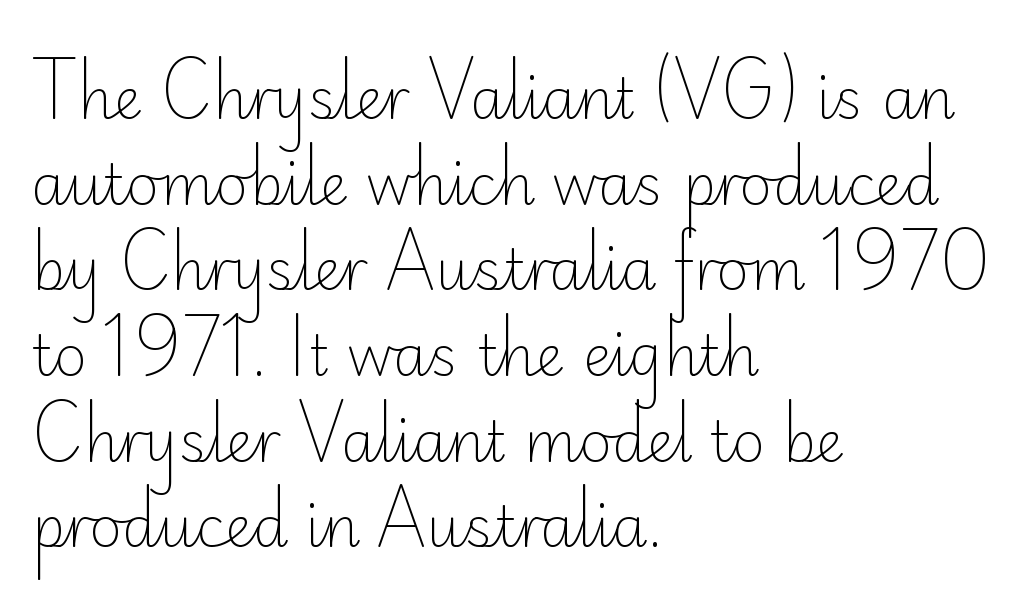
{"serif": "no", "italic": "no", "bold": "no", "weight": "light", "width": "normal", "stroke_contrast": "low", "x_height": "small", "monospaced": "no", "underline": "no", "align": "left", "line_spacing": "normal", "line_spacing_ratio": 1.53, "letter_spacing": "normal", "letter_spacing_em": 0.0, "glyph_px": 56}
